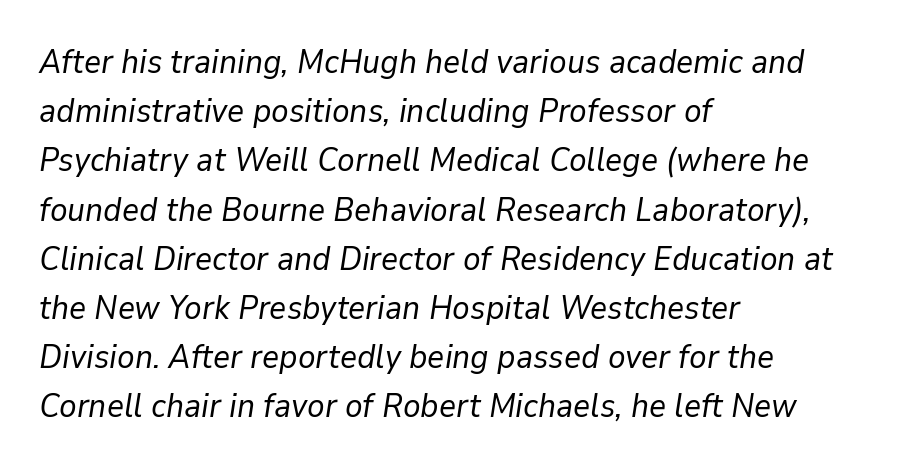
{"italic": "yes", "lean": "right", "slant_degrees": 9, "bold": "no", "weight": "regular", "width": "normal", "stroke_contrast": "low", "x_height": "medium", "monospaced": "no", "underline": "no", "align": "left", "line_spacing": "normal", "line_spacing_ratio": 1.49, "letter_spacing": "normal", "letter_spacing_em": 0.0, "glyph_px": 33}
